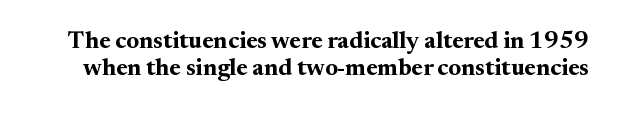
The image shows 24 px bold type, upright; set tight line spacing (1.13x), normal letter spacing, not underlined.
